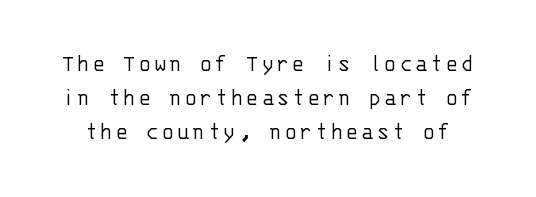
The passage shown is not bold in any degree. The space between consecutive lines is moderate. Italic? Not at all — the glyphs are vertical. Anything drawn beneath the words? Only blank space.
